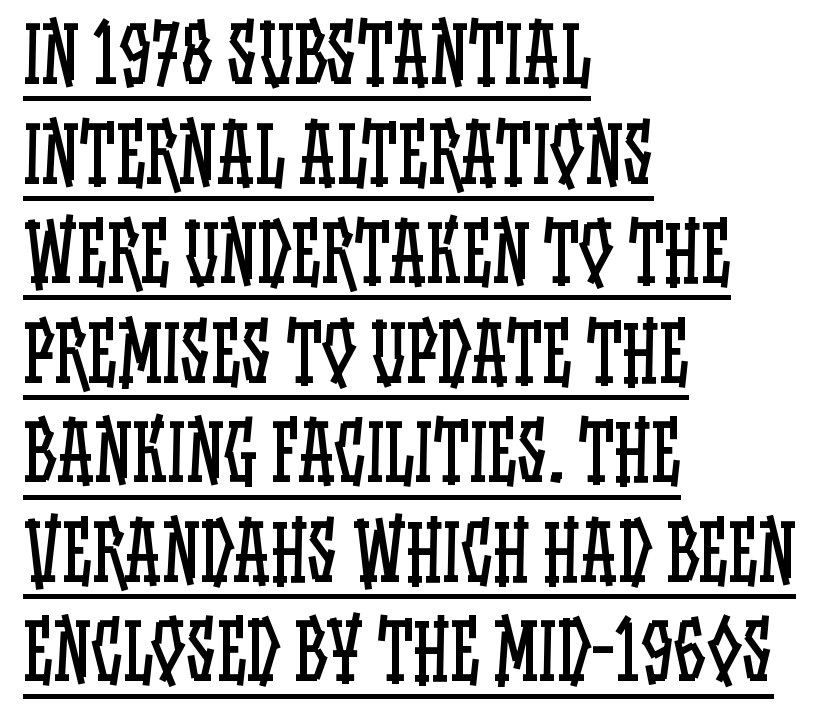
{"italic": "no", "bold": "no", "weight": "regular", "width": "condensed", "stroke_contrast": "low", "x_height": "large", "monospaced": "no", "underline": "yes", "align": "left", "line_spacing": "normal", "line_spacing_ratio": 1.31, "letter_spacing": "normal", "letter_spacing_em": 0.0, "glyph_px": 76}
